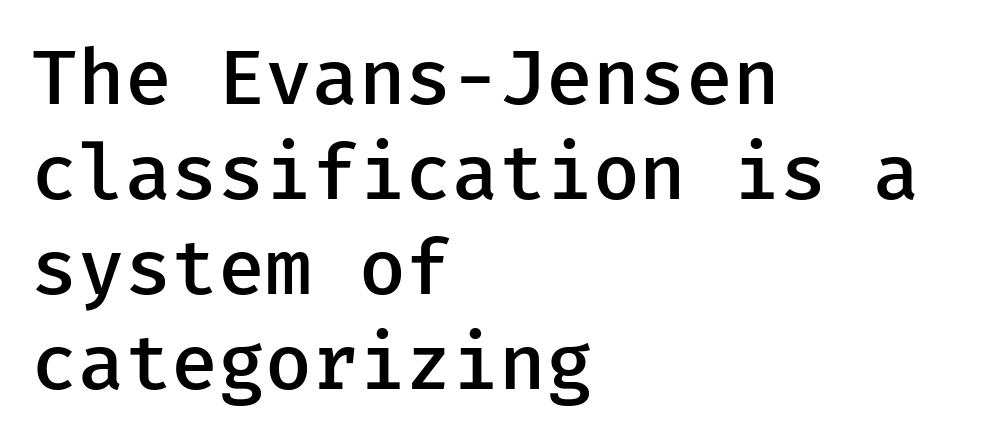
The image shows 78 px semibold sans-serif type, upright; set left-aligned, line spacing 1.22x, normal letter spacing, not underlined; low stroke contrast and a medium x-height.
